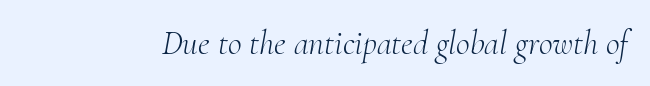
Q: Is the text bold? A: No.
Q: Is the text italic (slanted)? A: Yes, it leans right by about 10 degrees.
Q: Is the typeface a serif or a sans-serif typeface? A: Serif.
Q: Is the text underlined? A: No.
Q: Is the spacing between letters normal or unusually wide? A: Normal.
Q: Width (condensed, normal, or wide)? A: Normal.
Q: Stroke contrast? A: Medium.
Q: x-height? A: Small.
Q: Monospaced? A: No.
